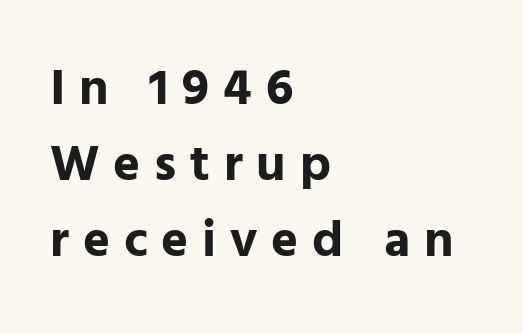
Q: Is the text bold? A: Yes.
Q: Is the text italic (slanted)? A: No, it is upright.
Q: Is the typeface a serif or a sans-serif typeface? A: Sans-serif.
Q: Is the text underlined? A: No.
Q: How is the paragraph aligned? A: Left-aligned.
Q: Is the spacing between letters normal or unusually wide? A: Unusually wide.
Q: Is the spacing between lines tight, normal or loose? A: Normal.
Q: Width (condensed, normal, or wide)? A: Normal.
Q: Stroke contrast? A: Low.
Q: x-height? A: Medium.
Q: Monospaced? A: No.
